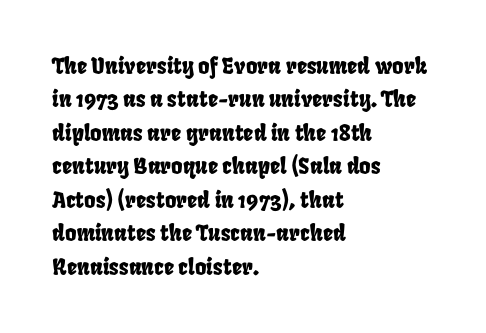
Q: Is the text underlined? A: No.
Q: How is the paragraph aligned? A: Left-aligned.
Q: Is the spacing between letters normal or unusually wide? A: Normal.
Q: Is the spacing between lines tight, normal or loose? A: Normal.
